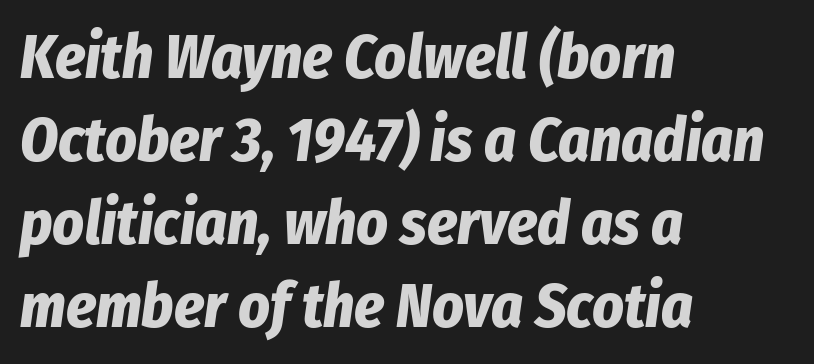
Q: Is the text bold? A: Yes.
Q: Is the text italic (slanted)? A: Yes, it leans right by about 8 degrees.
Q: Is the text underlined? A: No.
Q: How is the paragraph aligned? A: Left-aligned.
Q: Is the spacing between letters normal or unusually wide? A: Normal.
Q: Is the spacing between lines tight, normal or loose? A: Normal.
Q: Width (condensed, normal, or wide)? A: Condensed.
Q: Stroke contrast? A: Low.
Q: x-height? A: Medium.
Q: Monospaced? A: No.
